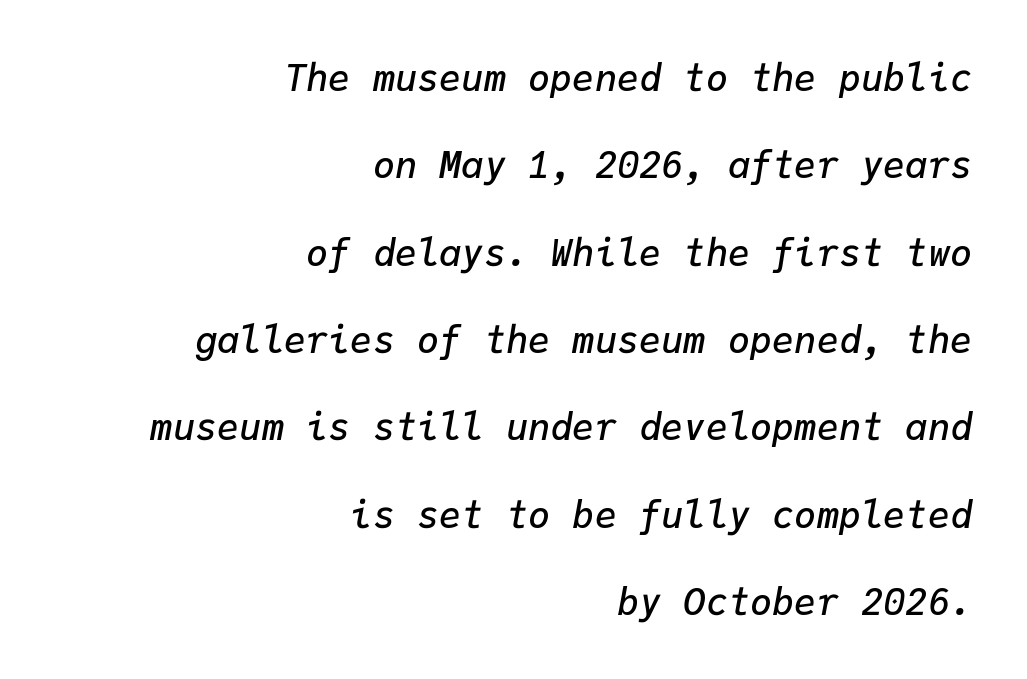
{"italic": "yes", "lean": "right", "slant_degrees": 9, "bold": "semi", "weight": "semibold", "width": "normal", "stroke_contrast": "low", "x_height": "medium", "monospaced": "yes", "underline": "no", "align": "right", "line_spacing": "loose", "line_spacing_ratio": 2.36, "letter_spacing": "normal", "letter_spacing_em": 0.0, "glyph_px": 37}
